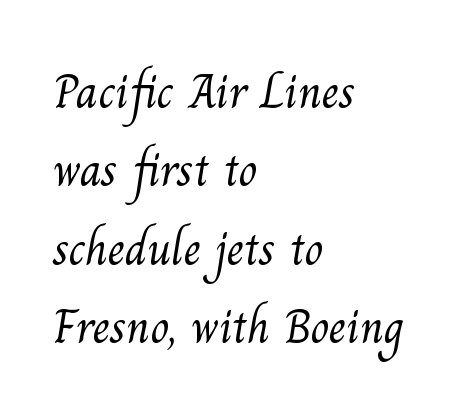
One-word summary of the alignment: left. Nothing unusual about the tracking: characters are spaced as the font intends. This sample has the flowing, uneven cadence of proportional lettering. Unmarked baselines from the first word to the last. This is serif lettering, the kind often seen in printed books.
